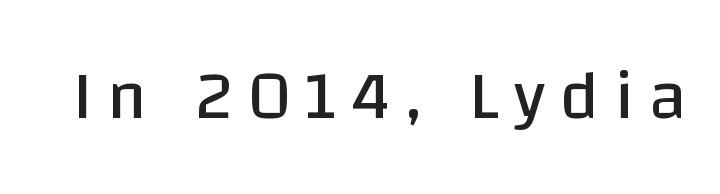
The image shows 69 px regular-weight sans-serif type, upright; set unusually wide letter spacing (+0.22 em), not underlined; low stroke contrast and a large x-height.
